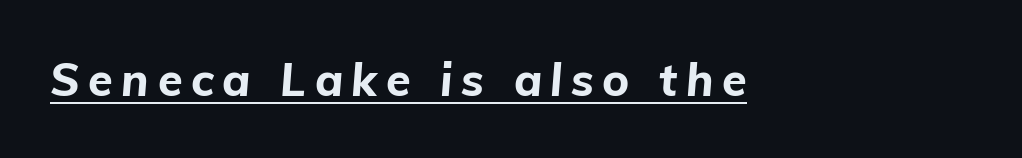
The image shows 45 px bold type, italic (leaning right); set underlined; low stroke contrast and a medium x-height.
